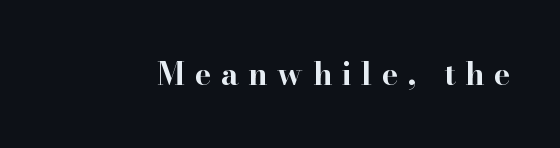
The image shows 31 px bold, wide serif type, upright; set unusually wide letter spacing (+0.31 em), not underlined; high stroke contrast and a small x-height.
